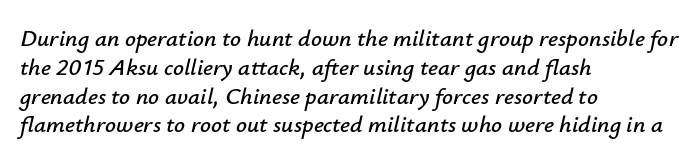
Caption: standard tracking, unaltered. Would a proofreader flag this as italicized? Yes. Visually the block forms a straight wall on the left and a jagged coastline on the right. Has an underline been added? It has not.
